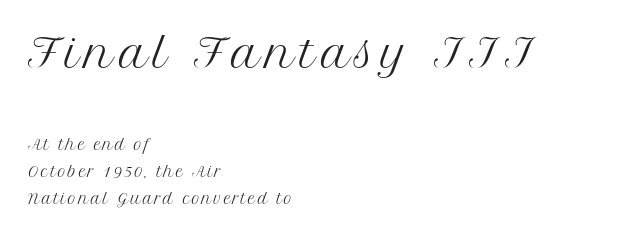
Looks like regular typesetting: each glyph gets only the width it needs. A typesetter would label this face a serif. In terms of leading, this rendering errs on the spacious side. Quick note: underline off. The weight tops out at a normal text grade.
